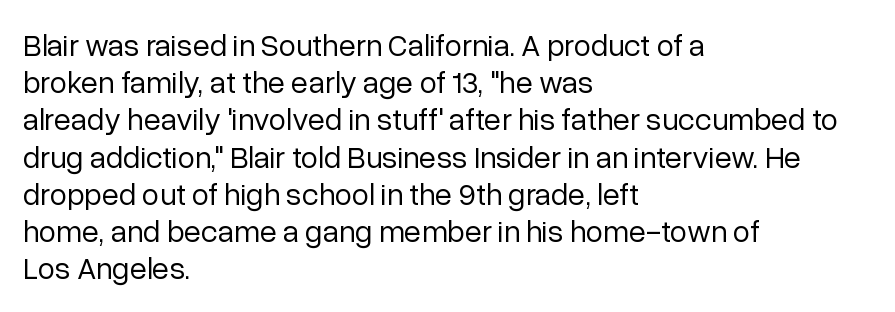
Look at the bottom of the vertical strokes: they stop flat, with no serifs. You can tell it's not italic because the verticals are truly vertical. The passage shown has conventional tracking throughout. Proportional: the letters do not fall into vertical columns. No extra ink here — the face is not bold. The string is rendered with underlining switched off.
